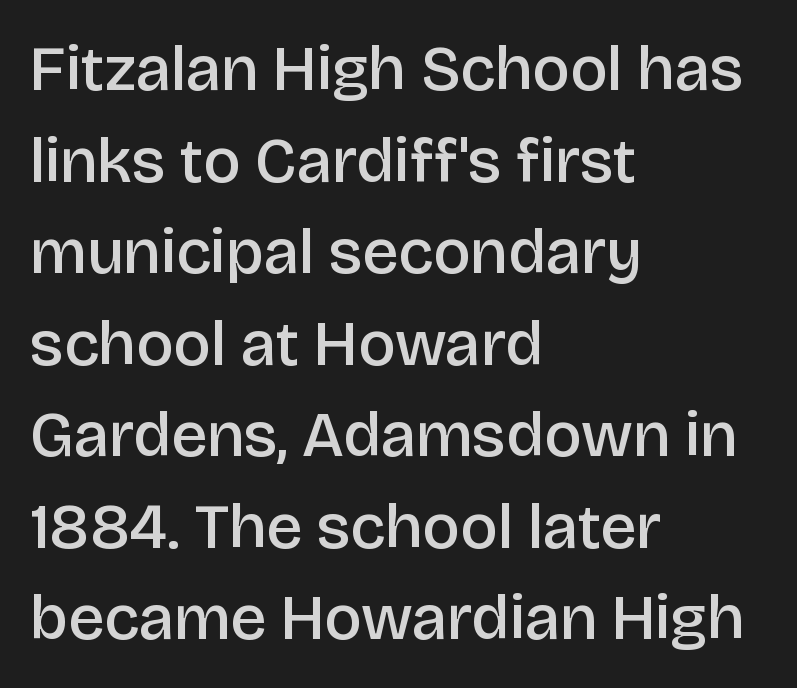
Rendered with straight, roman letterforms. Nobody drew a line under any word here. Stroke thickness is moderately raised; the sample reads as semibold. The face used here is proportionally spaced, like ordinary book or web type. Regarding leading, the lines here are spaced in the standard way. The text block is weighted toward the left margin, trailing off unevenly rightward.
